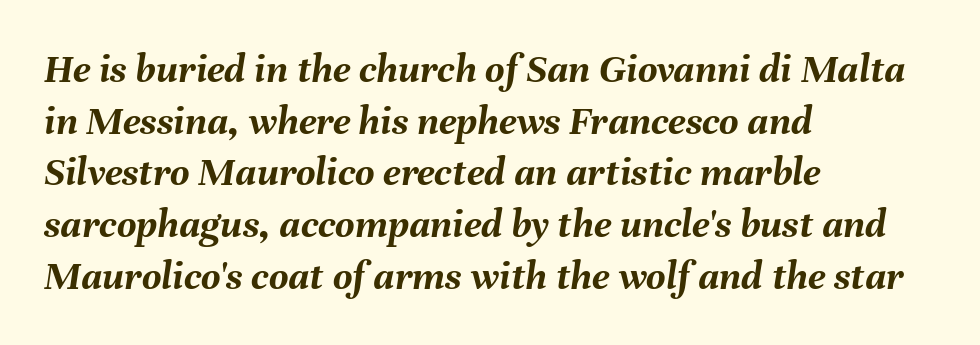
Alignment: flush left. The words here are not underlined. The face used here is rendered with its standard letterfit. Designer's note — italics engaged. Spacing verdict: proportional, widths tailored to each character.
